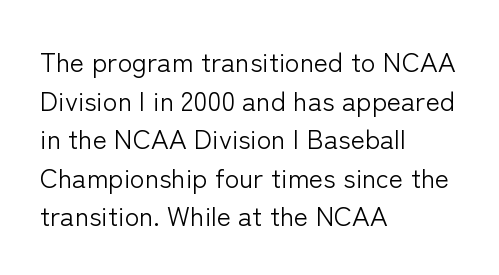
The image shows 27 px text type, upright; set left-aligned, normal line spacing (1.43x), normal letter spacing, not underlined.
